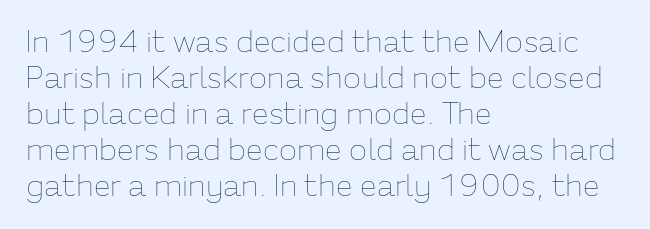
{"italic": "no", "bold": "no", "weight": "thin", "width": "normal", "stroke_contrast": "low", "x_height": "medium", "monospaced": "no", "underline": "no", "align": "left", "line_spacing_ratio": 1.2, "letter_spacing": "normal", "letter_spacing_em": 0.0, "glyph_px": 30}
